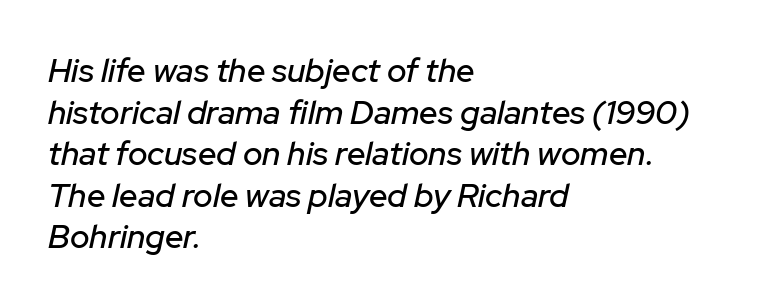
Glyph-to-glyph distance matches everyday printed text. Yep, that's italic — everything's leaning. Honestly, the row spacing looks completely unremarkable. Varying glyph widths throughout — classic text-font behaviour.
